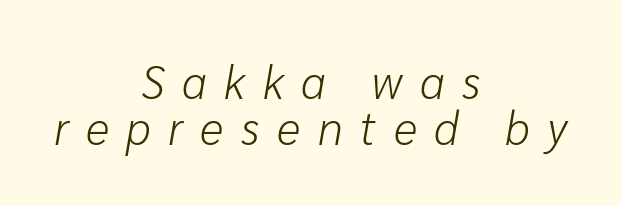
Here the designer chose a conventional face with non-uniform glyph widths. You could barely slide anything between these rows. An italicized treatment has been applied to the whole sample. This rendering uses center alignment, leaving both contours irregular but symmetric.
